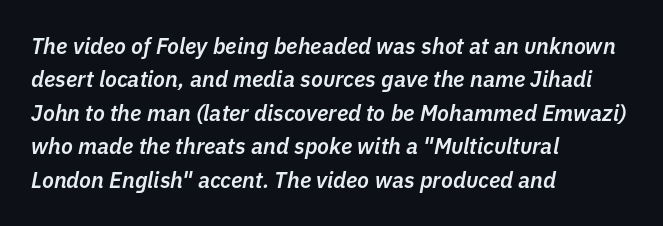
{"italic": "yes", "lean": "right", "slant_degrees": 11, "bold": "semi", "underline": "no", "align": "left", "line_spacing": "normal", "line_spacing_ratio": 1.52, "letter_spacing": "normal", "letter_spacing_em": 0.0, "glyph_px": 22}
